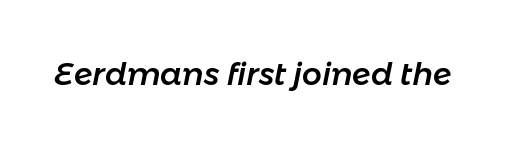
Q: Is the text italic (slanted)? A: Yes, it leans right by about 11 degrees.
Q: Is the text underlined? A: No.
Q: Is the spacing between letters normal or unusually wide? A: Normal.
Q: Width (condensed, normal, or wide)? A: Normal.
Q: Stroke contrast? A: Low.
Q: x-height? A: Medium.
Q: Monospaced? A: No.
